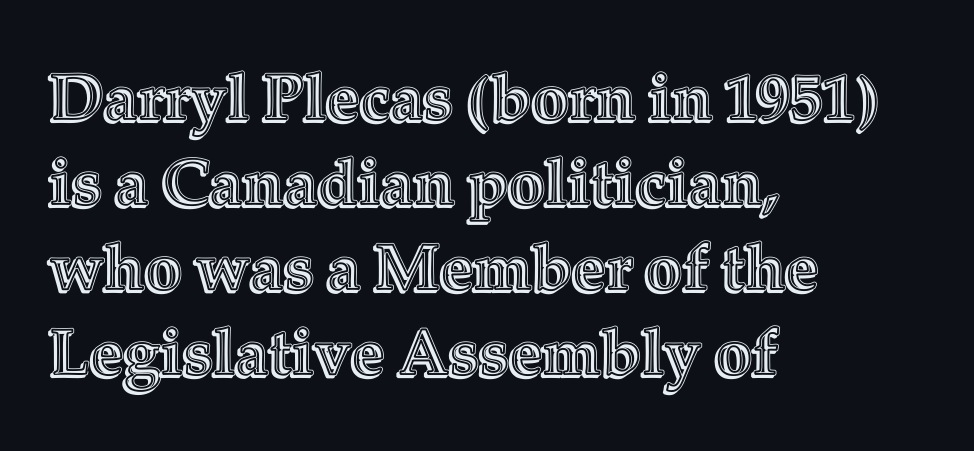
The image shows 65 px text type, upright; set left-aligned, normal line spacing (1.31x), normal letter spacing, not underlined; a medium x-height.
